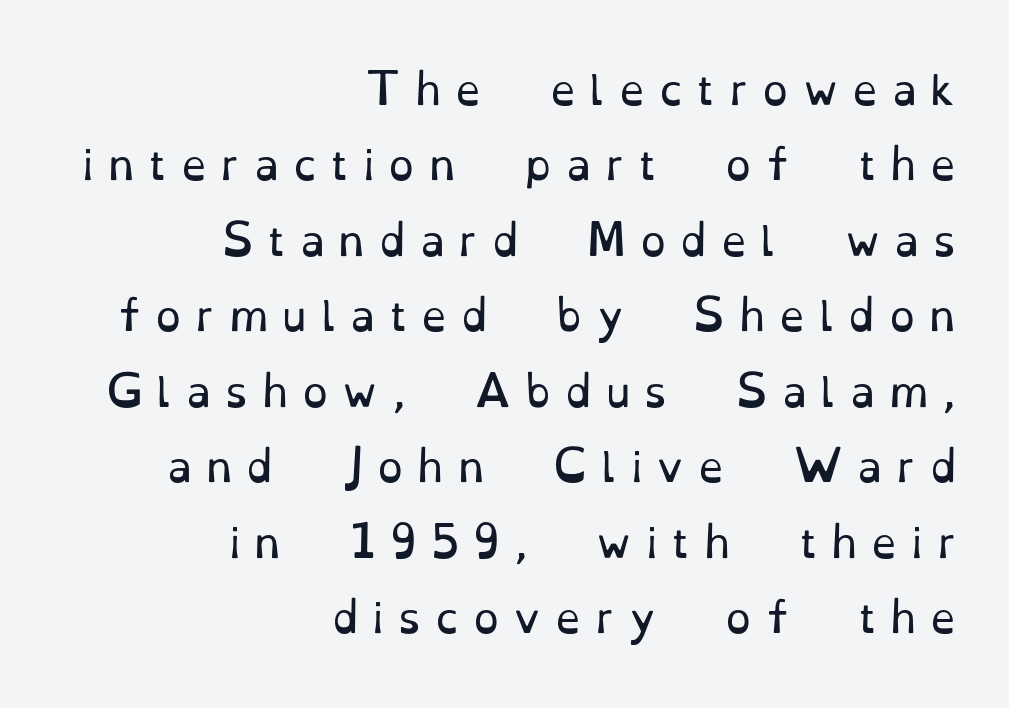
The image shows 41 px regular-weight type, upright; set right-aligned, line spacing 1.84x, unusually wide letter spacing (+0.34 em), not underlined; low stroke contrast and a small x-height.
